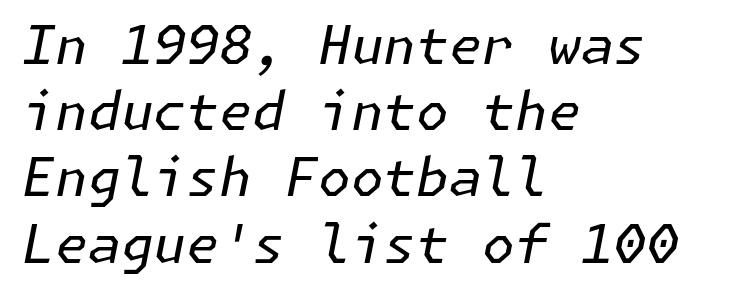
The space beneath each line is pristine and unruled. Glyph-to-glyph distance matches everyday printed text. How would I describe the line gaps? Plain and ordinary. Bold? No — there's no thickening of the strokes. Observe the lean: these are italic letterforms.
